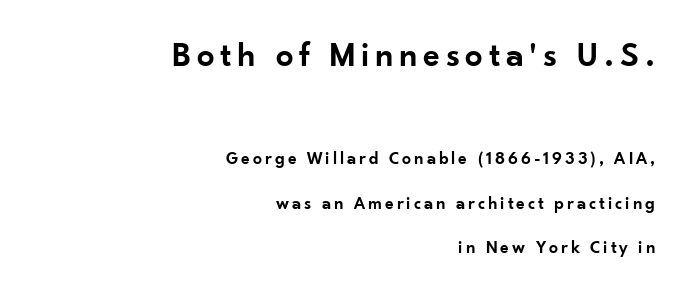
Is this a fixed-width face? No — the glyphs have proportional, varying widths. Is this a sans? Yes — the strokes have no serifs. The ragged edge is on the left, which tells us the setting is flush right. The upper block of text is set noticeably larger than the block beneath it. The specimen omits any rule beneath the text block's lines.
